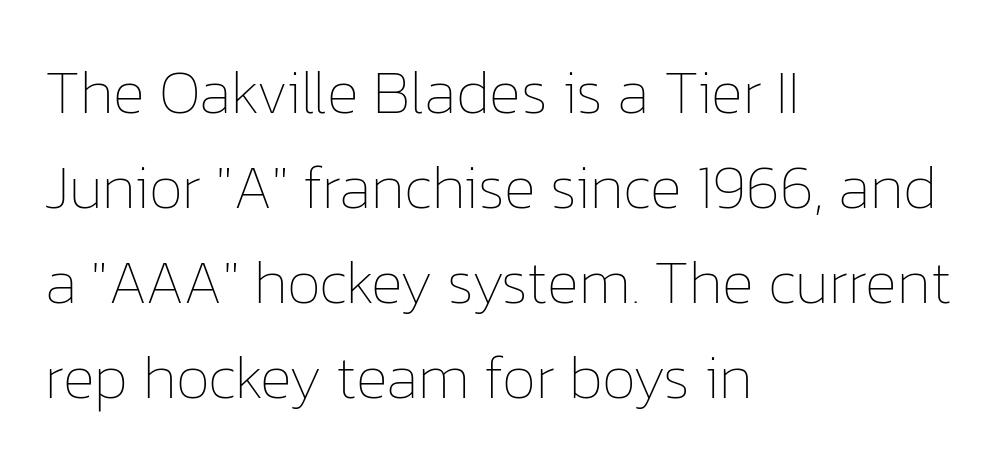
Q: Is the text bold? A: No.
Q: Is the text italic (slanted)? A: No, it is upright.
Q: Is the text underlined? A: No.
Q: How is the paragraph aligned? A: Left-aligned.
Q: Is the spacing between letters normal or unusually wide? A: Normal.
Q: Is the spacing between lines tight, normal or loose? A: Normal.
Q: Width (condensed, normal, or wide)? A: Normal.
Q: Stroke contrast? A: Low.
Q: x-height? A: Medium.
Q: Monospaced? A: No.
